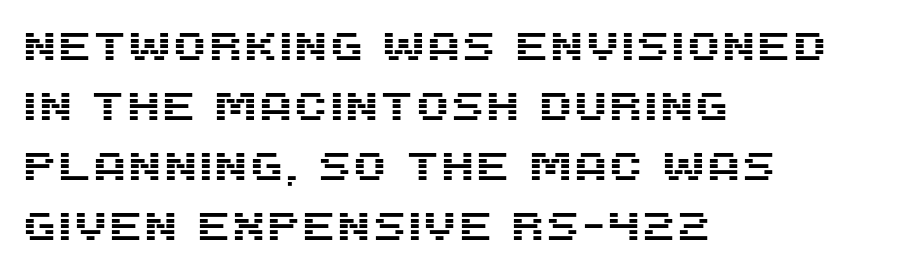
{"serif": "no", "italic": "no", "width": "normal", "stroke_contrast": "medium", "x_height": "large", "monospaced": "no", "underline": "no", "align": "left", "line_spacing": "normal", "line_spacing_ratio": 1.5, "letter_spacing": "normal", "letter_spacing_em": 0.0, "glyph_px": 40}
